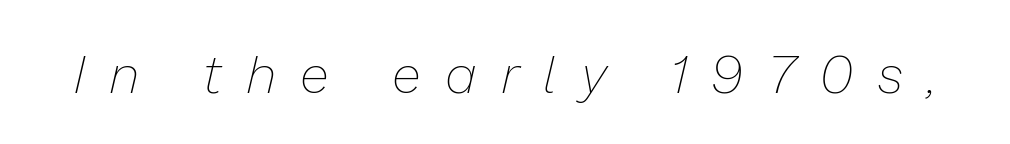
{"italic": "yes", "lean": "right", "slant_degrees": 13, "bold": "no", "weight": "thin", "width": "normal", "stroke_contrast": "low", "x_height": "medium", "monospaced": "no", "underline": "no", "letter_spacing": "wide", "letter_spacing_em": 0.49, "glyph_px": 53}
